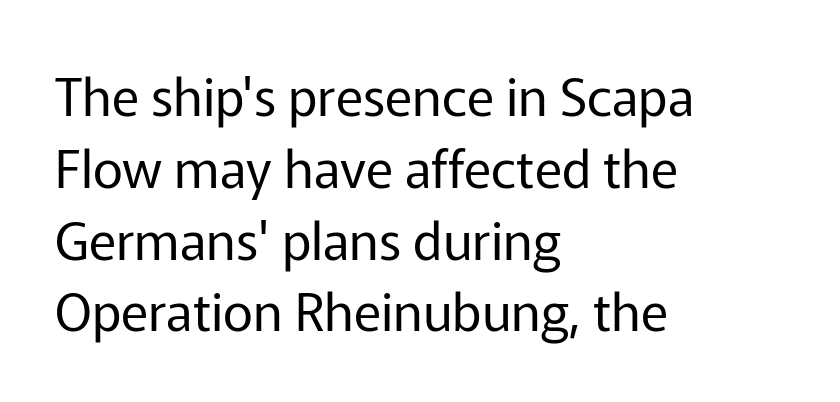
The compositor pushed each line to the left boundary. You can tell it's not italic because the verticals are truly vertical. This rendering features lettering with no underline. One glance says typical: line gaps are just what's usual.
